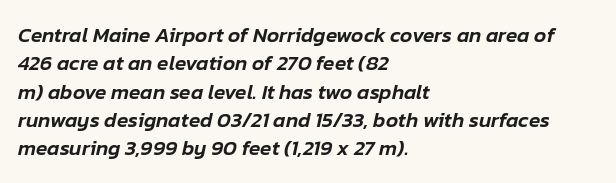
Is the letter spacing exaggerated? No — it looks like the ordinary default. Does the copy run flush right? No — it runs flush left. Style check: oblique. Anything drawn beneath the words? Only blank space. Line spacing here is normal.
